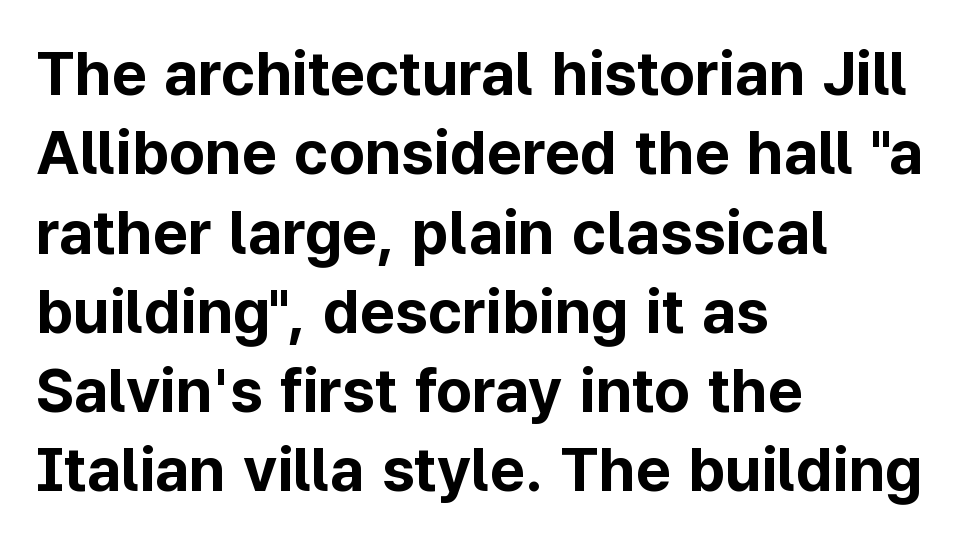
Short note: letters normally spaced. Leftover space on each line is placed entirely after the last word. The letters advance in unequal steps, a hallmark of proportional type. Posture: upright roman.
